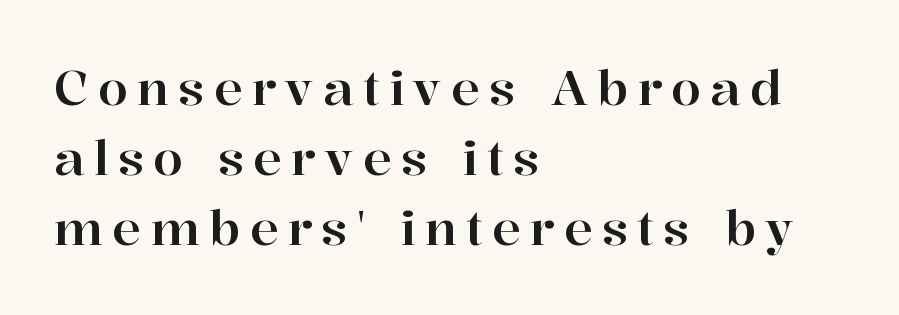
The image shows 48 px serif type, upright; set left-aligned, normal line spacing (1.46x), not underlined; high stroke contrast and a medium x-height.
